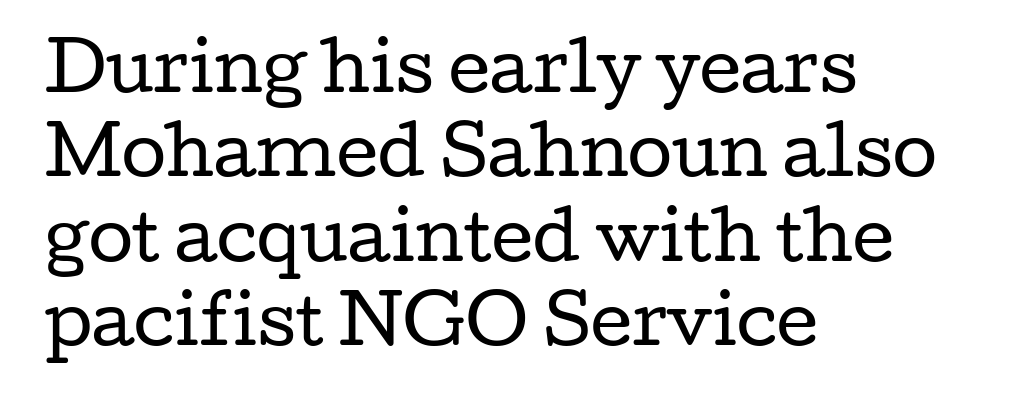
{"serif": "yes", "italic": "no", "bold": "no", "weight": "regular", "width": "wide", "stroke_contrast": "low", "x_height": "medium", "monospaced": "no", "underline": "no", "align": "left", "line_spacing": "normal", "line_spacing_ratio": 1.3, "letter_spacing": "normal", "letter_spacing_em": 0.0, "glyph_px": 65}
